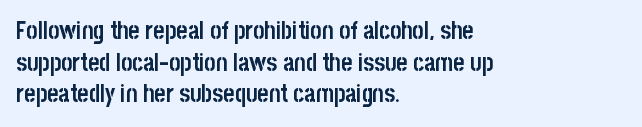
The image shows 24 px bold type, upright; set left-aligned, normal line spacing (1.32x), normal letter spacing, not underlined.
